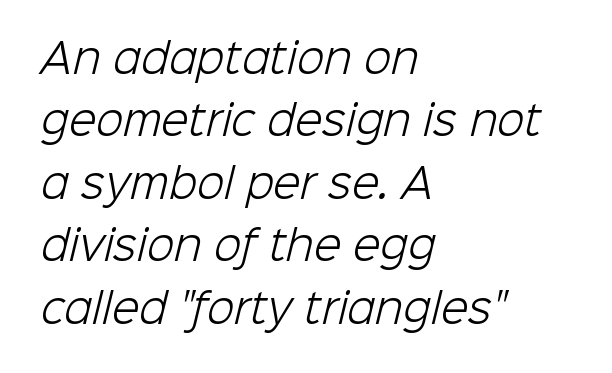
The image shows 40 px light sans-serif type; set left-aligned, normal line spacing (1.56x), normal letter spacing, not underlined; low stroke contrast and a medium x-height.
